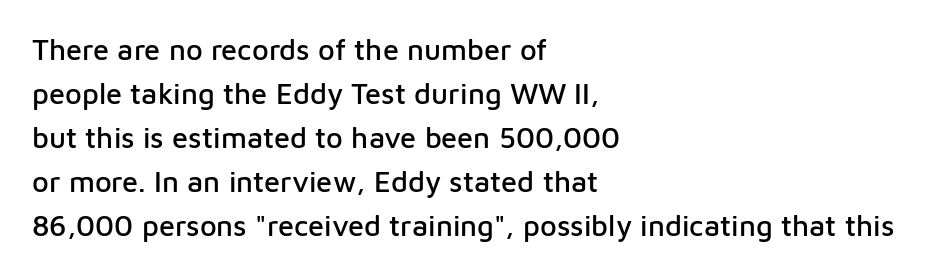
The image shows 29 px sans-serif type, upright; set left-aligned, normal line spacing (1.52x), normal letter spacing, not underlined; low stroke contrast and a medium x-height.
